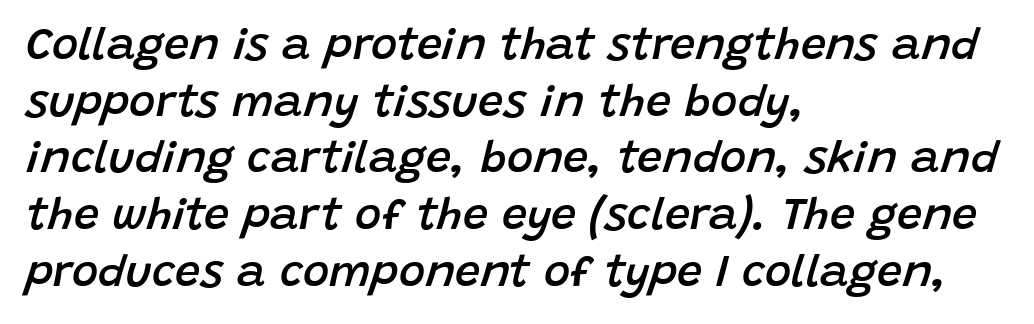
{"italic": "yes", "lean": "right", "slant_degrees": 15, "bold": "semi", "weight": "semibold", "width": "normal", "stroke_contrast": "low", "x_height": "large", "monospaced": "no", "underline": "no", "align": "left", "line_spacing": "normal", "line_spacing_ratio": 1.26, "letter_spacing": "normal", "letter_spacing_em": 0.0, "glyph_px": 45}
